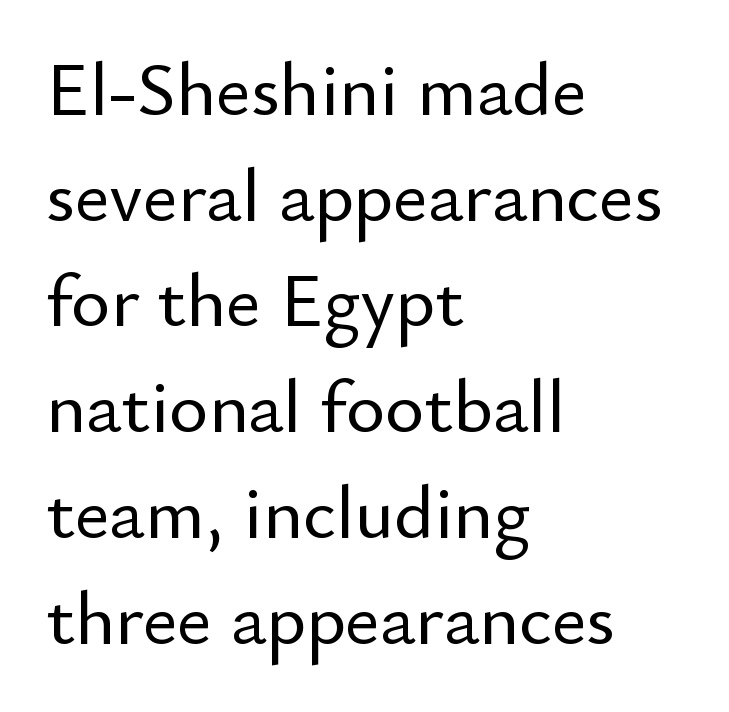
Q: Is the text italic (slanted)? A: No, it is upright.
Q: Is the typeface a serif or a sans-serif typeface? A: Sans-serif.
Q: Is the text underlined? A: No.
Q: How is the paragraph aligned? A: Left-aligned.
Q: Is the spacing between letters normal or unusually wide? A: Normal.
Q: Is the spacing between lines tight, normal or loose? A: Normal.
Q: Width (condensed, normal, or wide)? A: Normal.
Q: Stroke contrast? A: Low.
Q: x-height? A: Small.
Q: Monospaced? A: No.
